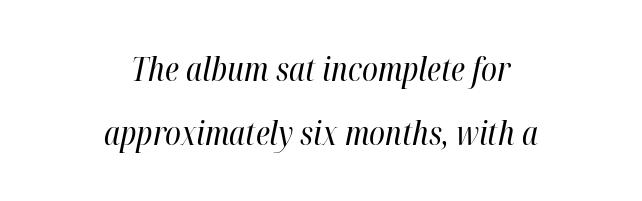
Q: Is the text bold? A: No.
Q: Is the text italic (slanted)? A: Yes, it leans right by about 12 degrees.
Q: Is the text underlined? A: No.
Q: How is the paragraph aligned? A: Centered.
Q: Is the spacing between letters normal or unusually wide? A: Normal.
Q: Is the spacing between lines tight, normal or loose? A: Loose.
Q: Width (condensed, normal, or wide)? A: Condensed.
Q: Stroke contrast? A: High.
Q: x-height? A: Medium.
Q: Monospaced? A: No.
